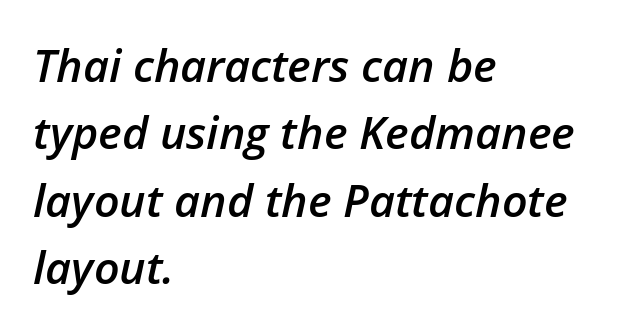
Q: Is the text bold? A: Semi-bold.
Q: Is the text italic (slanted)? A: Yes, it leans right by about 12 degrees.
Q: Is the text underlined? A: No.
Q: How is the paragraph aligned? A: Left-aligned.
Q: Is the spacing between letters normal or unusually wide? A: Normal.
Q: Is the spacing between lines tight, normal or loose? A: Normal.
Q: Width (condensed, normal, or wide)? A: Normal.
Q: Stroke contrast? A: Low.
Q: x-height? A: Medium.
Q: Monospaced? A: No.
